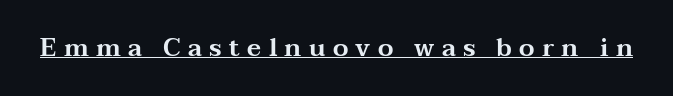
{"italic": "no", "underline": "yes", "letter_spacing": "wide", "letter_spacing_em": 0.29, "glyph_px": 25}
